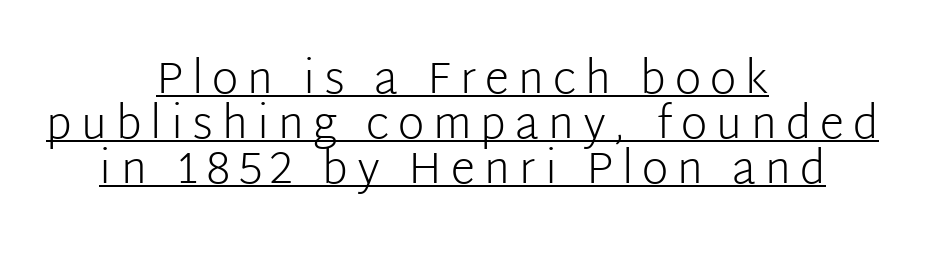
Check where the strokes stop: nothing finishes them off — pure sans. This sample carries an underscore along the baseline area. Letters have the restrained weight of plain body copy at most. These lines are rendered in a variable-pitch font. The passage shown stacks its lines with hardly any gap. Display-style spreading of the glyphs; the letterfit is very open.
